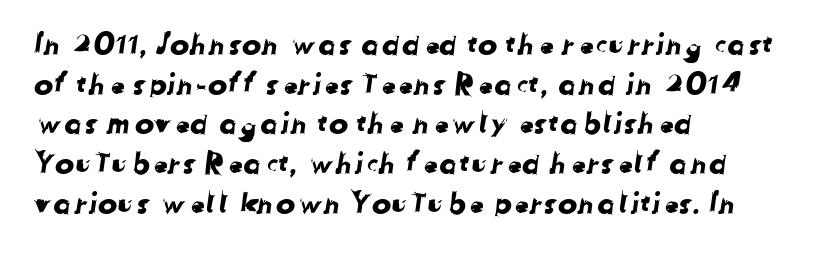
{"serif": "no", "width": "normal", "stroke_contrast": "low", "x_height": "medium", "monospaced": "no", "underline": "no", "align": "left", "line_spacing": "normal", "line_spacing_ratio": 1.37, "letter_spacing": "normal", "letter_spacing_em": 0.0, "glyph_px": 29}
